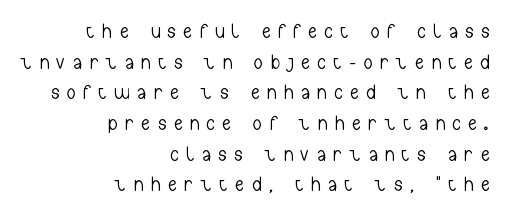
The image shows 21 px text type, upright; set right-aligned, normal line spacing (1.46x), unusually wide letter spacing (+0.39 em), not underlined.
